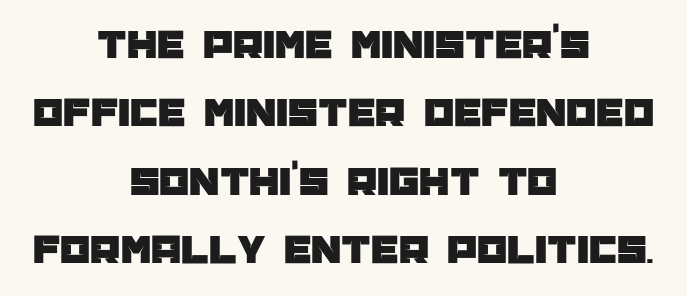
Are there feet on the stems? There aren't — it's a sans. A roman cut, with each character standing at attention. Compared with typical body copy, the letter spacing here is the same. Notice how the passage keeps no hard edge, just a central spine. Quick note: underline off.
